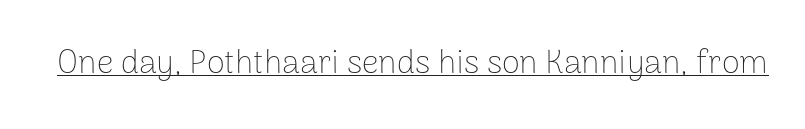
Inter-character spacing is left at the font's built-in metrics. This sample uses an upright cut, with every glyph sitting square on the baseline. Does a line run under the words? Yes, clearly. Does the type have serifs? No, each stem ends abruptly. Heft: none added — not bold.
